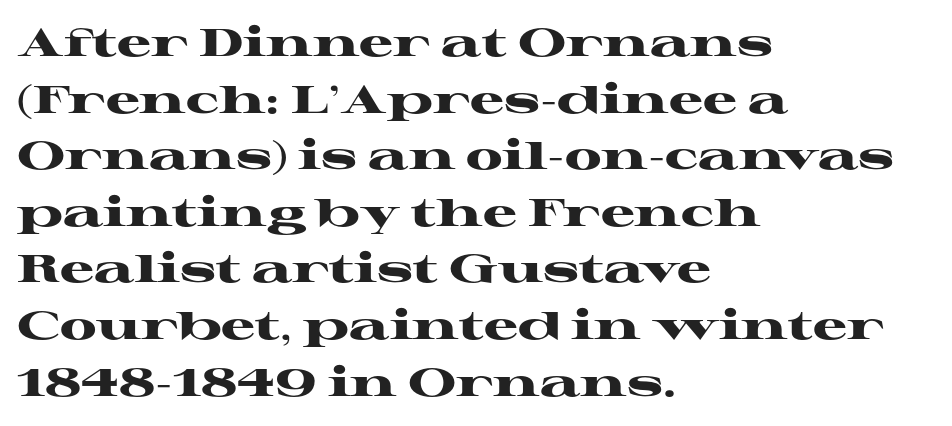
{"serif": "yes", "italic": "no", "bold": "yes", "weight": "heavy", "width": "wide", "stroke_contrast": "high", "x_height": "medium", "monospaced": "no", "underline": "no", "align": "left", "line_spacing": "normal", "line_spacing_ratio": 1.49, "letter_spacing": "normal", "letter_spacing_em": 0.0, "glyph_px": 38}
